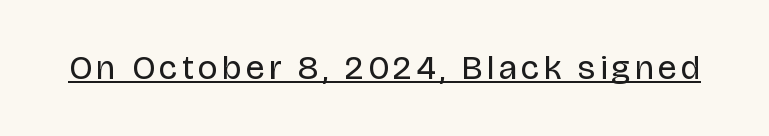
Q: Is the text bold? A: No.
Q: Is the text italic (slanted)? A: No, it is upright.
Q: Is the typeface a serif or a sans-serif typeface? A: Sans-serif.
Q: Is the text underlined? A: Yes.
Q: Width (condensed, normal, or wide)? A: Normal.
Q: Stroke contrast? A: Low.
Q: x-height? A: Large.
Q: Monospaced? A: No.
